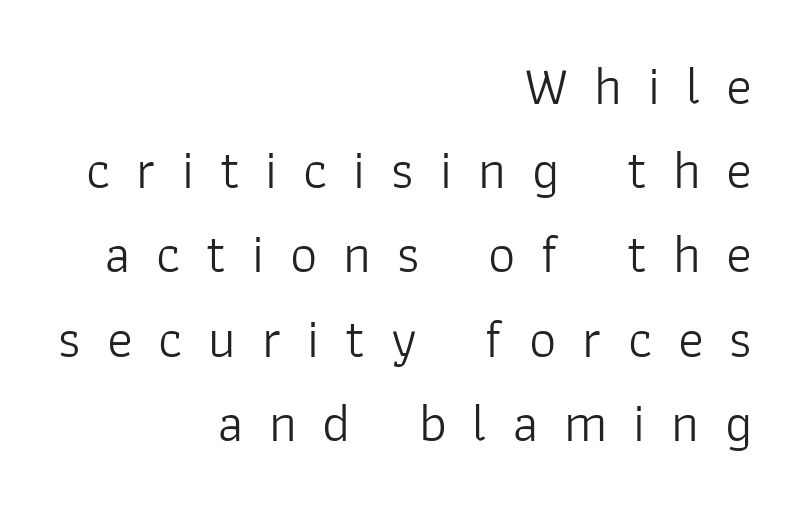
Q: Is the text bold? A: No.
Q: Is the text italic (slanted)? A: No, it is upright.
Q: Is the typeface a serif or a sans-serif typeface? A: Sans-serif.
Q: Is the text underlined? A: No.
Q: How is the paragraph aligned? A: Right-aligned.
Q: Is the spacing between letters normal or unusually wide? A: Unusually wide.
Q: Is the spacing between lines tight, normal or loose? A: Normal.
Q: Width (condensed, normal, or wide)? A: Normal.
Q: Stroke contrast? A: Low.
Q: x-height? A: Medium.
Q: Monospaced? A: No.
